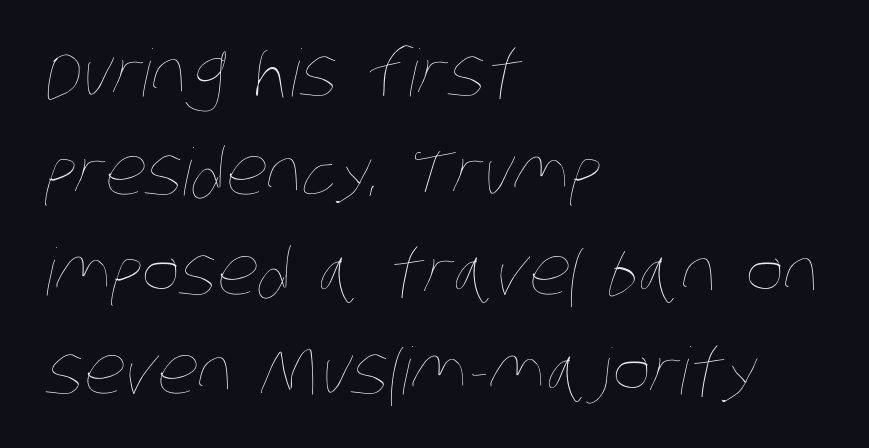
{"bold": "no", "weight": "thin", "width": "condensed", "stroke_contrast": "low", "x_height": "large", "monospaced": "no", "underline": "no", "align": "left", "line_spacing": "normal", "line_spacing_ratio": 1.53, "letter_spacing": "normal", "letter_spacing_em": 0.0, "glyph_px": 65}
